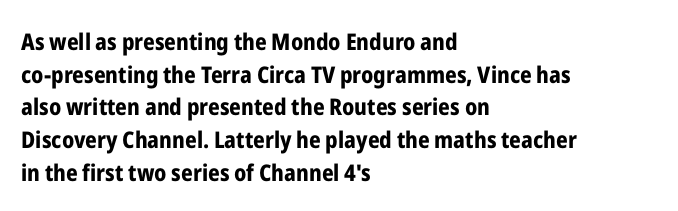
{"italic": "no", "bold": "yes", "underline": "no", "align": "left", "line_spacing": "normal", "line_spacing_ratio": 1.42, "letter_spacing": "normal", "letter_spacing_em": 0.0, "glyph_px": 23}
